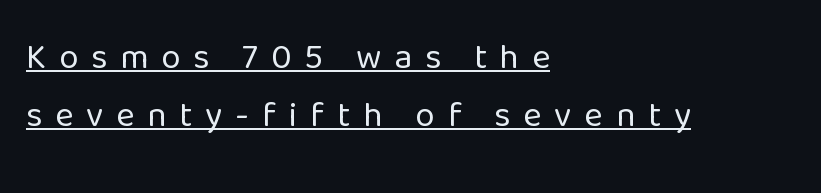
The image shows 35 px regular-weight sans-serif type, upright; set left-aligned, normal line spacing (1.66x), unusually wide letter spacing (+0.37 em), underlined; low stroke contrast and a medium x-height.
